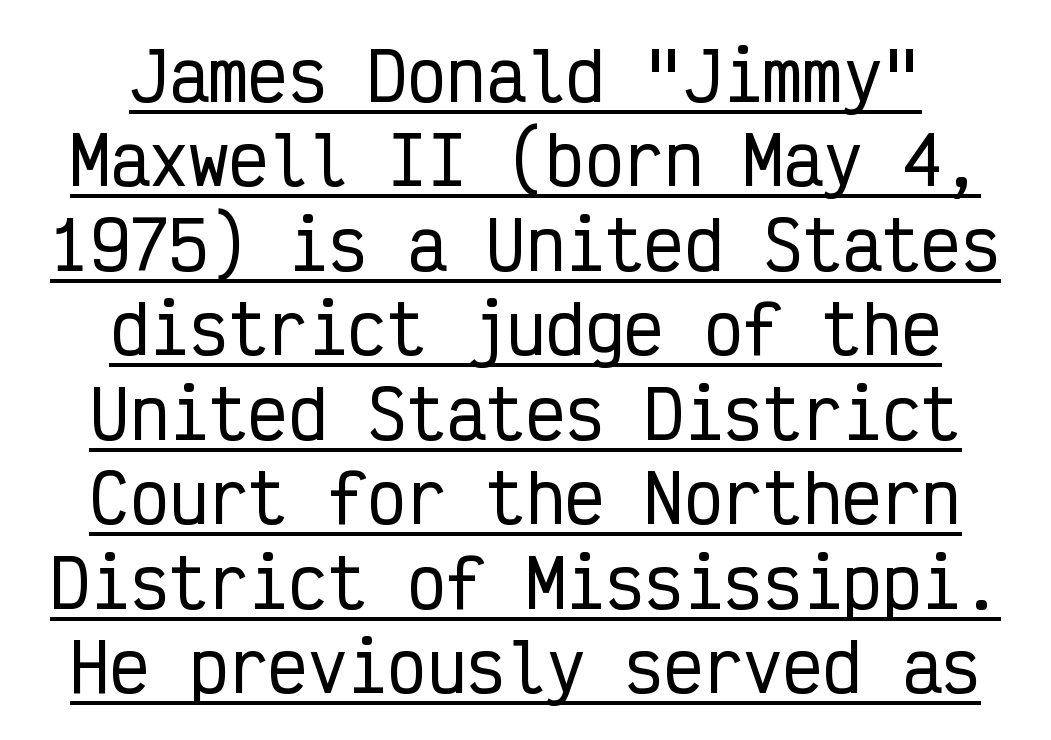
Q: Is the text italic (slanted)? A: No, it is upright.
Q: Is the typeface a serif or a sans-serif typeface? A: Sans-serif.
Q: Is the text underlined? A: Yes.
Q: How is the paragraph aligned? A: Centered.
Q: Is the spacing between letters normal or unusually wide? A: Normal.
Q: Is the spacing between lines tight, normal or loose? A: Normal.
Q: Width (condensed, normal, or wide)? A: Condensed.
Q: Stroke contrast? A: Low.
Q: x-height? A: Medium.
Q: Monospaced? A: Yes.
